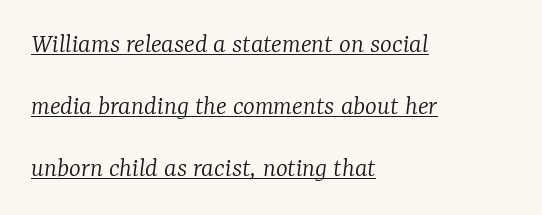
Q: Is the text bold? A: No.
Q: Is the text italic (slanted)? A: Yes, it leans right by about 7 degrees.
Q: Is the typeface a serif or a sans-serif typeface? A: Serif.
Q: Is the text underlined? A: Yes.
Q: How is the paragraph aligned? A: Left-aligned.
Q: Is the spacing between letters normal or unusually wide? A: Normal.
Q: Is the spacing between lines tight, normal or loose? A: Loose.
Q: Width (condensed, normal, or wide)? A: Normal.
Q: Stroke contrast? A: Low.
Q: x-height? A: Medium.
Q: Monospaced? A: No.
